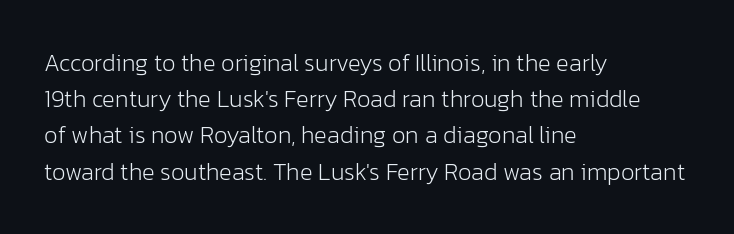
Default kerning and tracking; the words read as compact shapes. Tall strokes in this sample are plumb rather than angled. This rendering uses left alignment, leaving the right contour irregular. Students, observe: this is what conventionally led text looks like. Each stroke keeps to a modest, everyday thickness or less. Honestly, there is no underline to notice here at all.
